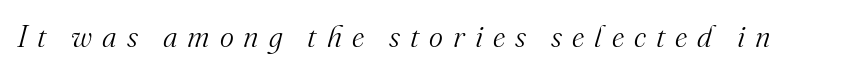
{"serif": "yes", "italic": "yes", "lean": "right", "slant_degrees": 16, "bold": "no", "weight": "light", "width": "normal", "stroke_contrast": "medium", "x_height": "small", "monospaced": "no", "underline": "no", "letter_spacing": "wide", "letter_spacing_em": 0.33, "glyph_px": 30}
